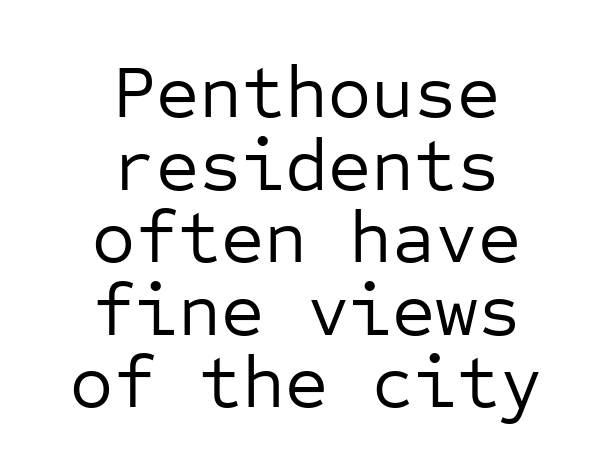
{"serif": "no", "italic": "no", "bold": "no", "weight": "regular", "width": "normal", "stroke_contrast": "low", "x_height": "medium", "monospaced": "yes", "underline": "no", "align": "center", "line_spacing": "tight", "line_spacing_ratio": 0.98, "letter_spacing": "normal", "letter_spacing_em": 0.0, "glyph_px": 74}
